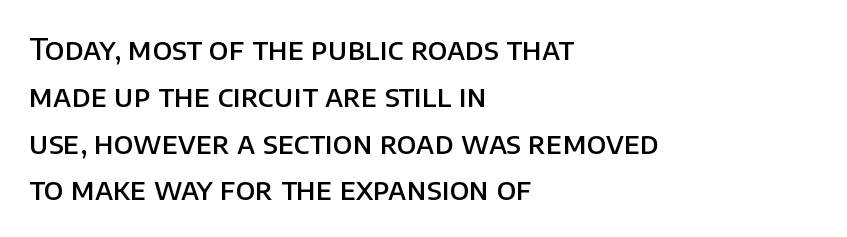
{"serif": "no", "italic": "no", "bold": "semi", "weight": "semibold", "width": "normal", "stroke_contrast": "low", "x_height": "large", "monospaced": "no", "underline": "no", "align": "left", "line_spacing": "normal", "line_spacing_ratio": 1.56, "letter_spacing": "normal", "letter_spacing_em": 0.0, "glyph_px": 30}
